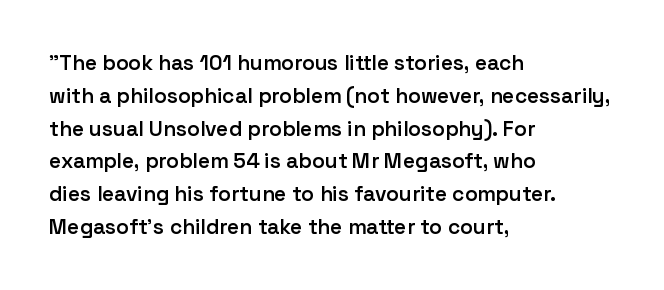
A somewhat darkened texture: the type is semibold rather than bold. Every stem runs plumb, perpendicular to the baseline. No extra tracking has been applied to these lines. A bare baseline throughout the passage. Every row of glyphs begins at an identical x-position on the left. Normally led — the rows are evenly, conventionally spaced.
